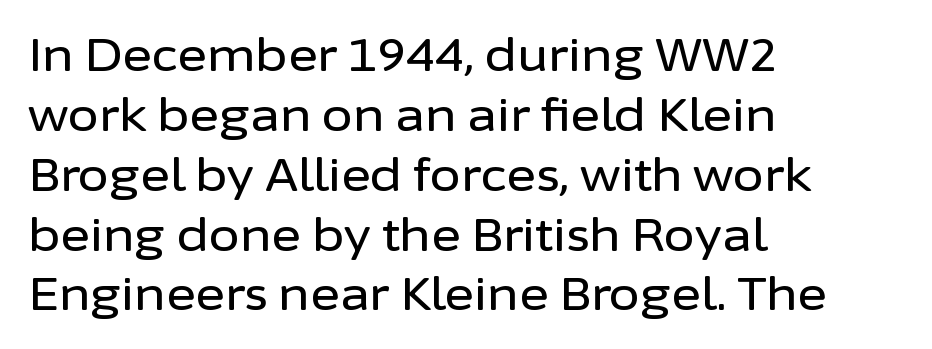
{"serif": "no", "italic": "no", "width": "normal", "stroke_contrast": "low", "x_height": "medium", "monospaced": "no", "underline": "no", "align": "left", "line_spacing": "normal", "line_spacing_ratio": 1.33, "letter_spacing": "normal", "letter_spacing_em": 0.0, "glyph_px": 45}
